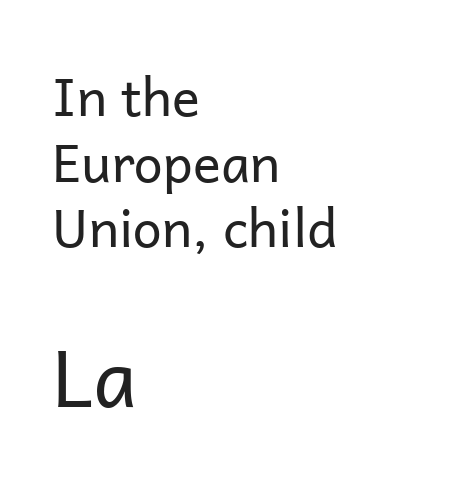
{"serif": "no", "italic": "no", "bold": "no", "weight": "regular", "width": "normal", "stroke_contrast": "low", "x_height": "medium", "monospaced": "no", "underline": "no", "align": "left", "line_spacing": "normal", "line_spacing_ratio": 1.26, "letter_spacing": "normal", "letter_spacing_em": 0.0, "larger_block": "second", "size_ratio": 1.5, "glyph_px": 78}
